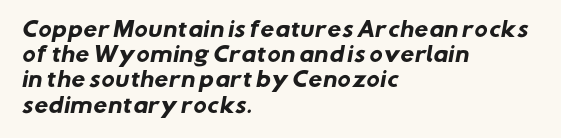
{"bold": "yes", "underline": "no", "align": "left", "line_spacing": "normal", "line_spacing_ratio": 1.26, "letter_spacing": "normal", "letter_spacing_em": 0.0, "glyph_px": 20}
